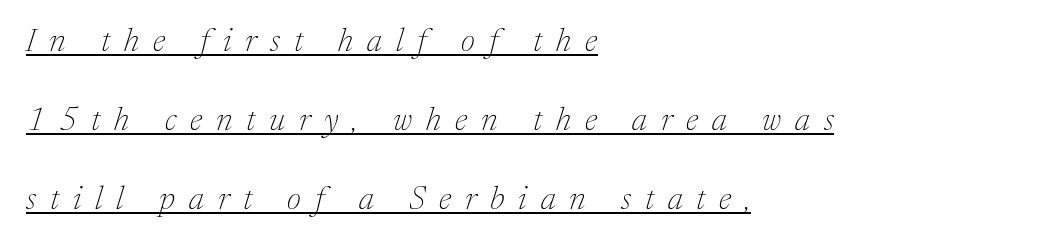
The image shows 33 px thin serif type, italic (leaning right); set left-aligned, loose line spacing (2.4x), unusually wide letter spacing (+0.42 em), underlined; medium stroke contrast and a medium x-height.
